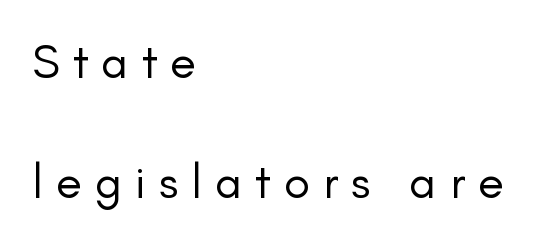
Q: Is the text bold? A: No.
Q: Is the text italic (slanted)? A: No, it is upright.
Q: Is the typeface a serif or a sans-serif typeface? A: Sans-serif.
Q: Is the text underlined? A: No.
Q: How is the paragraph aligned? A: Left-aligned.
Q: Is the spacing between letters normal or unusually wide? A: Unusually wide.
Q: Is the spacing between lines tight, normal or loose? A: Loose.
Q: Width (condensed, normal, or wide)? A: Normal.
Q: Stroke contrast? A: Low.
Q: x-height? A: Small.
Q: Monospaced? A: No.
